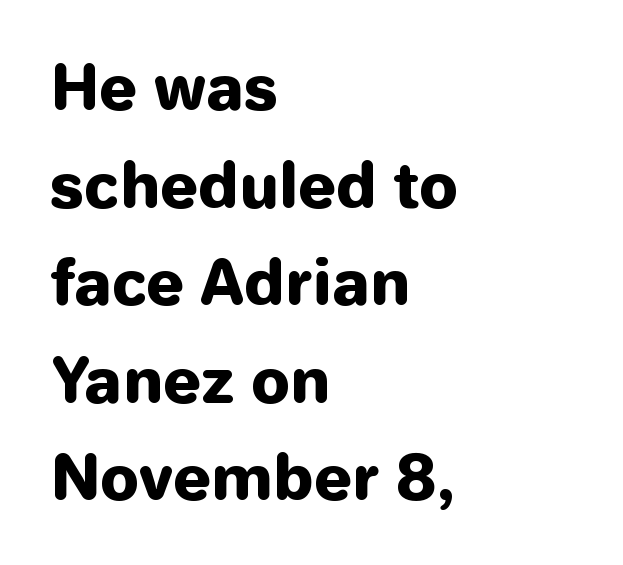
{"serif": "no", "italic": "no", "bold": "yes", "weight": "heavy", "width": "normal", "stroke_contrast": "low", "x_height": "medium", "monospaced": "no", "underline": "no", "align": "left", "line_spacing": "normal", "line_spacing_ratio": 1.6, "letter_spacing": "normal", "letter_spacing_em": 0.0, "glyph_px": 61}
